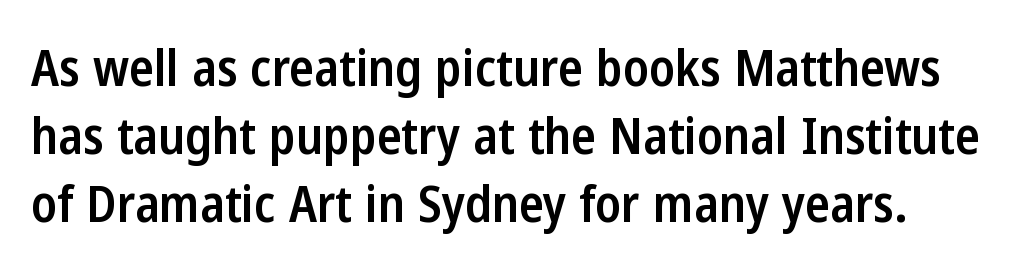
Q: Is the text bold? A: Semi-bold.
Q: Is the text italic (slanted)? A: No, it is upright.
Q: Is the typeface a serif or a sans-serif typeface? A: Sans-serif.
Q: Is the text underlined? A: No.
Q: Is the spacing between letters normal or unusually wide? A: Normal.
Q: Is the spacing between lines tight, normal or loose? A: Normal.
Q: Width (condensed, normal, or wide)? A: Condensed.
Q: Stroke contrast? A: Low.
Q: x-height? A: Medium.
Q: Monospaced? A: No.
